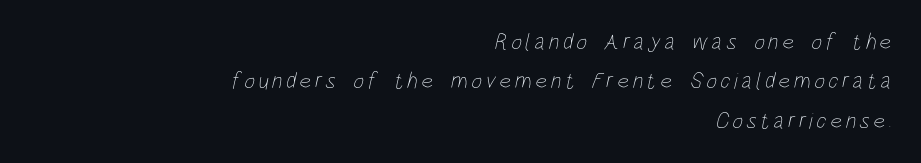
Descenders are the only things crossing below the line. Which margin do the lines hug? The right one — the left edge is uneven. The strokes carry an ordinary text weight at most.
